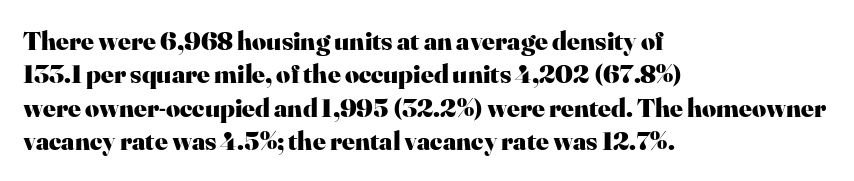
The image shows 27 px bold type, upright; set left-aligned, line spacing 1.24x, normal letter spacing, not underlined.
